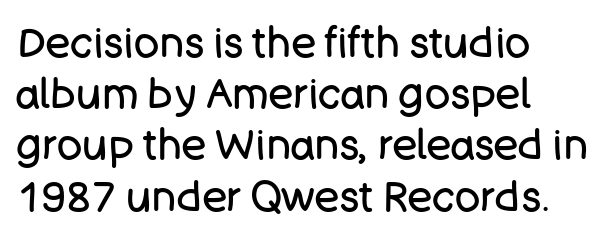
Every stem runs plumb, perpendicular to the baseline. Between one letter and the next there's only the usual sliver of space. This reads as an unemphasized weight, regular at the heaviest. Horizontally, the lines are justified to the leading edge only.
